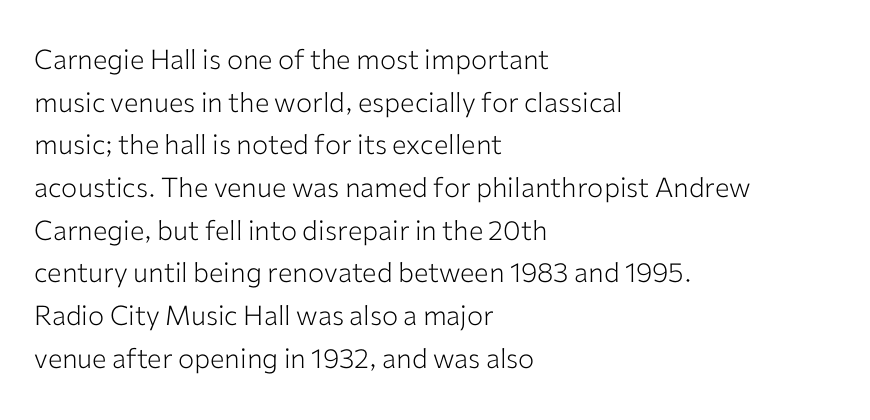
Q: Is the text bold? A: No.
Q: Is the text italic (slanted)? A: No, it is upright.
Q: Is the text underlined? A: No.
Q: How is the paragraph aligned? A: Left-aligned.
Q: Is the spacing between letters normal or unusually wide? A: Normal.
Q: Is the spacing between lines tight, normal or loose? A: Normal.
